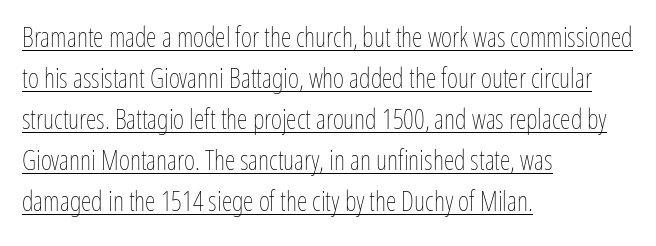
The image shows 27 px text type, upright; set left-aligned, normal line spacing (1.52x), normal letter spacing, underlined.
